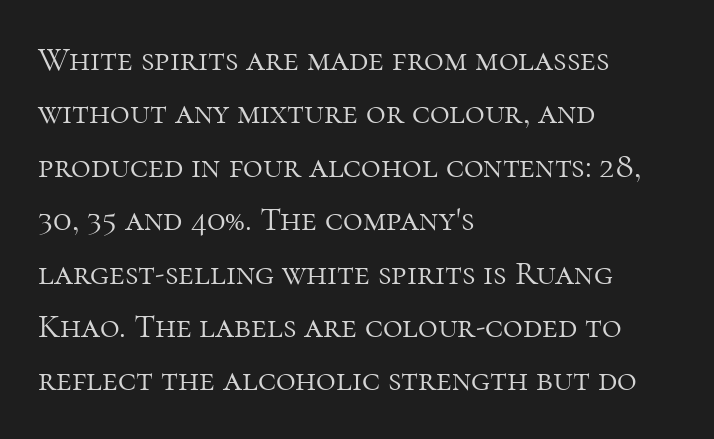
Typeset ragged right — the left edge is the straight one. Glance below the letters and you will spot only blank space. This sample uses plain, unmodified letter spacing. This sample uses an upright cut, with every glyph sitting square on the baseline. Does the type have serifs? Yes, each stem ends in a small foot.
